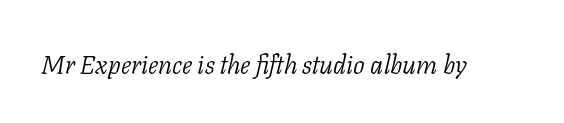
This sample uses plain, unmodified letter spacing. No letter is thick-stroked: the sample isn't bold. The axis of the letterforms is tilted away from vertical. A bare baseline throughout the passage.
